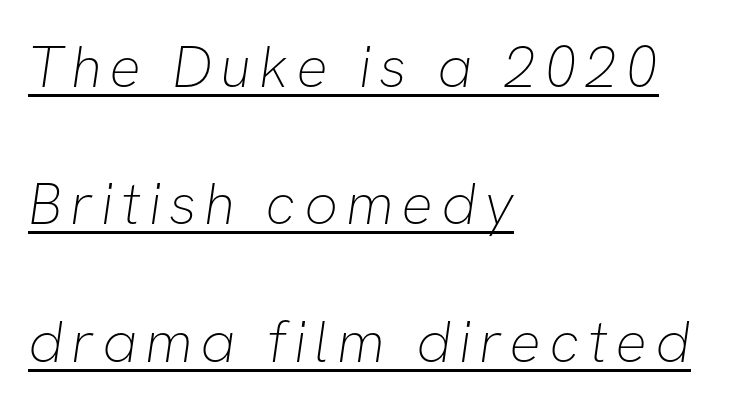
{"serif": "no", "bold": "no", "weight": "thin", "width": "normal", "stroke_contrast": "low", "x_height": "medium", "monospaced": "no", "underline": "yes", "align": "left", "line_spacing": "loose", "line_spacing_ratio": 2.33, "glyph_px": 59}
